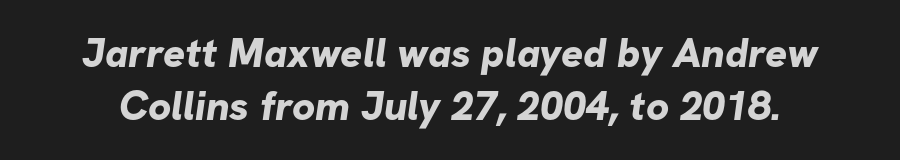
{"serif": "no", "bold": "yes", "weight": "bold", "width": "normal", "stroke_contrast": "low", "x_height": "medium", "monospaced": "no", "underline": "no", "line_spacing": "normal", "line_spacing_ratio": 1.3, "letter_spacing": "normal", "letter_spacing_em": 0.0, "glyph_px": 41}
